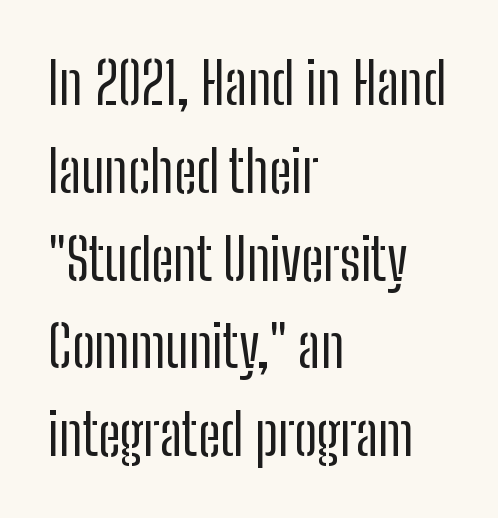
Teacher's note: observe the even left margin — that is flush-left alignment. Whoever set this chose a conventional vertical rhythm. The strokes are not fattened; the text isn't bold. The passage shown is not underscored anywhere. The letters sit at their default tracking, neither squeezed nor spread.
